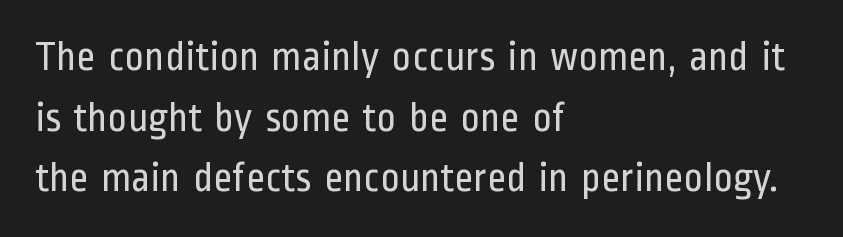
Q: Is the text bold? A: No.
Q: Is the text italic (slanted)? A: No, it is upright.
Q: Is the typeface a serif or a sans-serif typeface? A: Sans-serif.
Q: Is the text underlined? A: No.
Q: How is the paragraph aligned? A: Left-aligned.
Q: Is the spacing between letters normal or unusually wide? A: Normal.
Q: Is the spacing between lines tight, normal or loose? A: Normal.
Q: Width (condensed, normal, or wide)? A: Condensed.
Q: Stroke contrast? A: Low.
Q: x-height? A: Medium.
Q: Monospaced? A: No.
